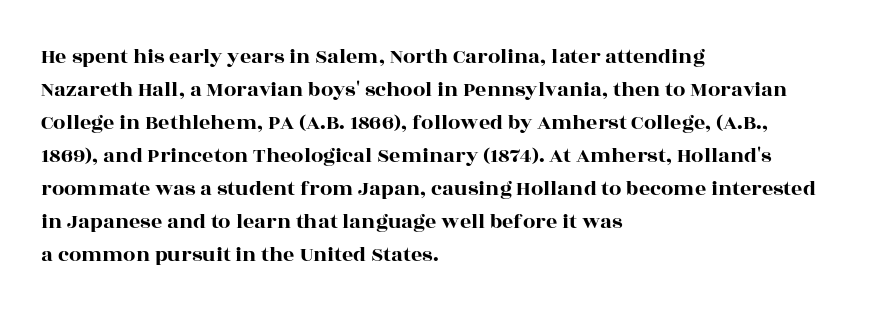
Q: Is the text italic (slanted)? A: No, it is upright.
Q: Is the text underlined? A: No.
Q: How is the paragraph aligned? A: Left-aligned.
Q: Is the spacing between letters normal or unusually wide? A: Normal.
Q: Is the spacing between lines tight, normal or loose? A: Normal.
